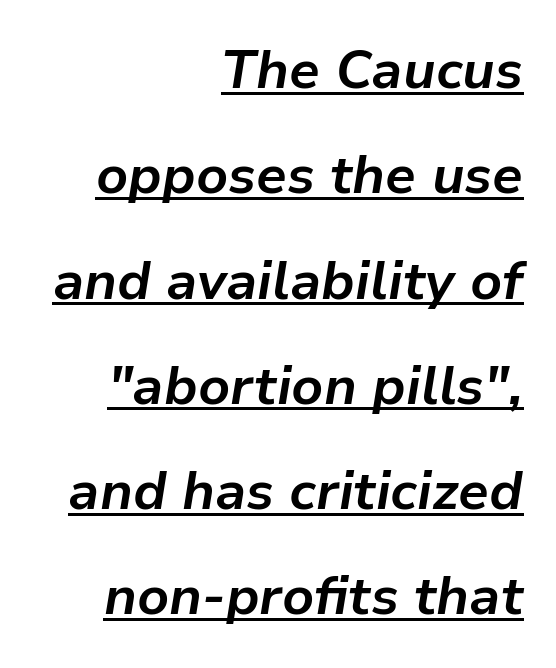
Q: Is the text bold? A: Yes.
Q: Is the text italic (slanted)? A: Yes, it leans right by about 9 degrees.
Q: Is the text underlined? A: Yes.
Q: How is the paragraph aligned? A: Right-aligned.
Q: Is the spacing between letters normal or unusually wide? A: Normal.
Q: Is the spacing between lines tight, normal or loose? A: Loose.
Q: Width (condensed, normal, or wide)? A: Normal.
Q: Stroke contrast? A: Low.
Q: x-height? A: Medium.
Q: Monospaced? A: No.
